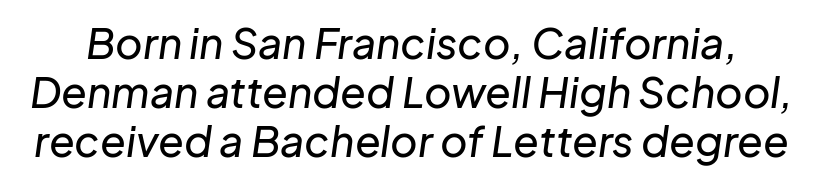
The image shows 42 px text type, italic (leaning right); set line spacing 1.17x, normal letter spacing, not underlined; low stroke contrast and a medium x-height.
